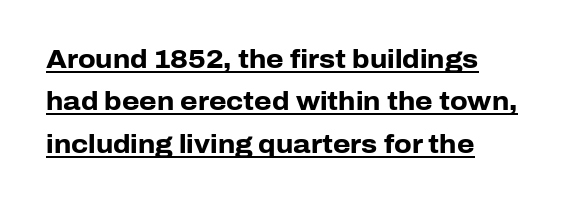
{"italic": "no", "bold": "yes", "underline": "yes", "align": "left", "line_spacing": "normal", "line_spacing_ratio": 1.7, "letter_spacing": "normal", "letter_spacing_em": 0.0, "glyph_px": 25}
